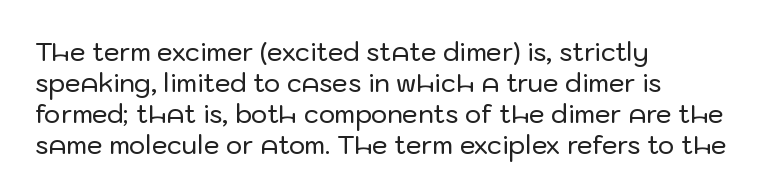
{"italic": "no", "underline": "no", "align": "left", "line_spacing_ratio": 1.24, "letter_spacing": "normal", "letter_spacing_em": 0.0, "glyph_px": 25}
